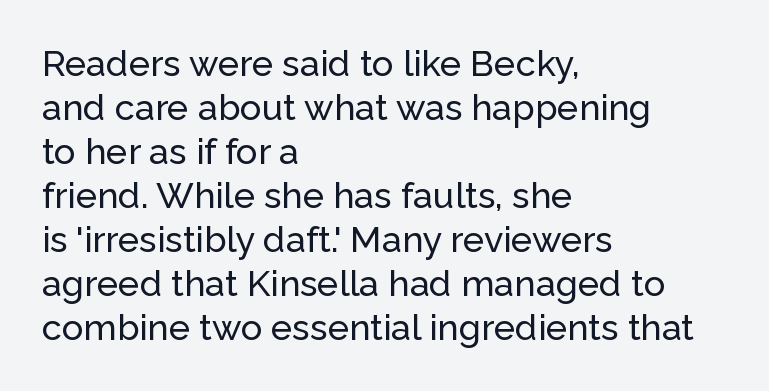
The image shows 36 px sans-serif type, upright; set left-aligned, line spacing 1.22x, normal letter spacing, not underlined; low stroke contrast and a medium x-height.
